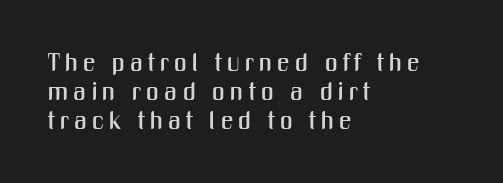
Check the space under the baseline: it is left empty. Characters remain perfectly vertical along every line. Honestly, the letter spacing is so wide it's the main thing you notice. The ragged edge is on the right, which tells us the setting is flush left.
